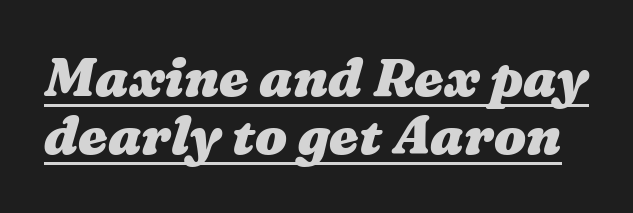
The image shows 53 px heavy, wide type; set tight line spacing (1.1x), normal letter spacing, underlined; medium stroke contrast and a medium x-height.
